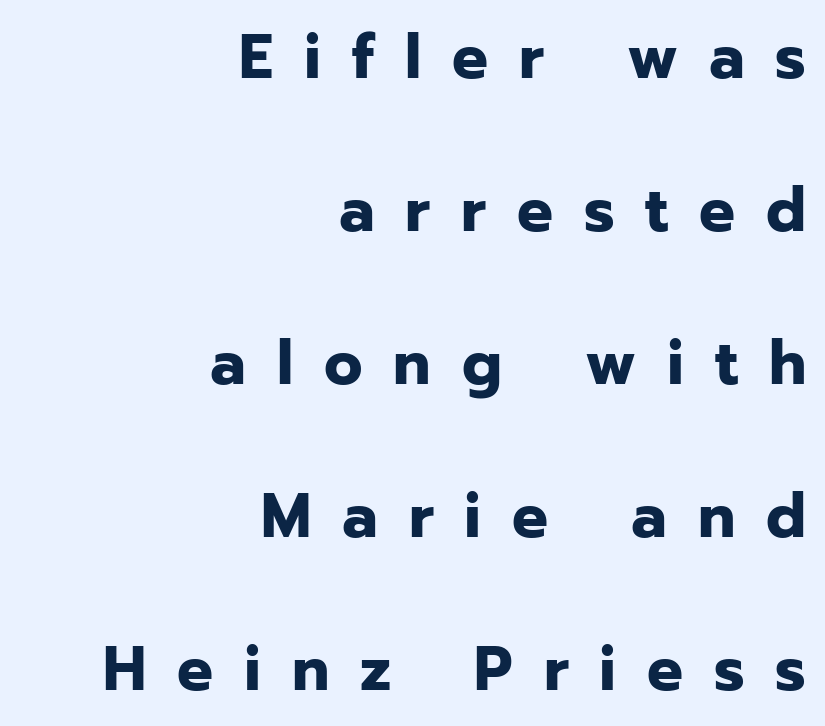
The image shows 63 px bold sans-serif type, upright; set right-aligned, loose line spacing (2.43x), unusually wide letter spacing (+0.49 em), not underlined; low stroke contrast and a medium x-height.
